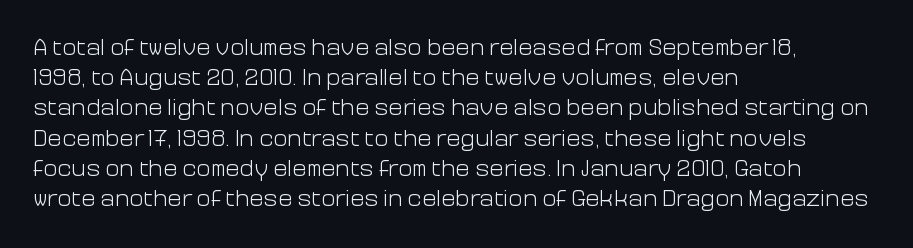
Q: Is the text bold? A: No.
Q: Is the text italic (slanted)? A: No, it is upright.
Q: Is the text underlined? A: No.
Q: How is the paragraph aligned? A: Left-aligned.
Q: Is the spacing between letters normal or unusually wide? A: Normal.
Q: Is the spacing between lines tight, normal or loose? A: Normal.
